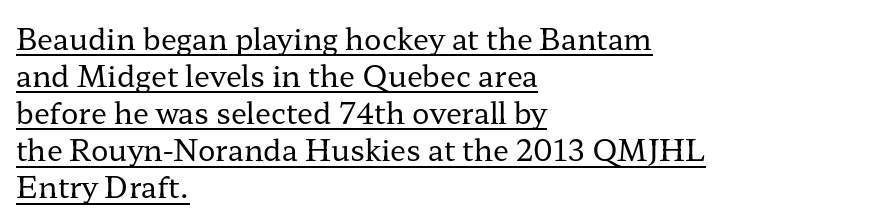
The image shows 29 px regular-weight, wide serif type, upright; set left-aligned, normal line spacing (1.28x), normal letter spacing, underlined; low stroke contrast and a medium x-height.
